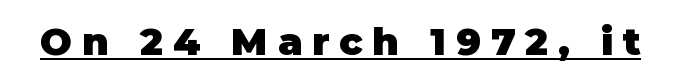
Summary of weight: heavy, a full bold. These lines have a slow, spaced-out rhythm from letter to letter. Every word sits above its own underline. Serifs: no, the terminals of the letterforms are clean.
